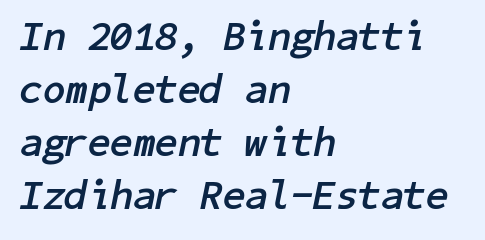
The image shows 41 px semibold type, italic (leaning right); set left-aligned, normal line spacing (1.29x), normal letter spacing, not underlined; low stroke contrast and a medium x-height.
